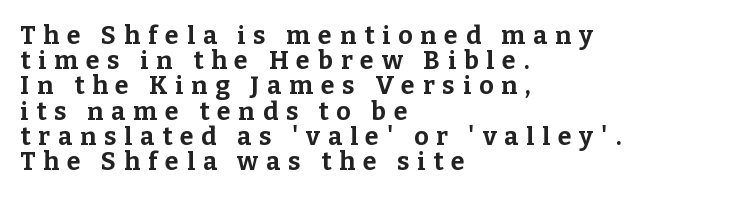
Q: Is the text bold? A: Yes.
Q: Is the text italic (slanted)? A: No, it is upright.
Q: Is the text underlined? A: No.
Q: How is the paragraph aligned? A: Left-aligned.
Q: Is the spacing between letters normal or unusually wide? A: Unusually wide.
Q: Is the spacing between lines tight, normal or loose? A: Tight.
